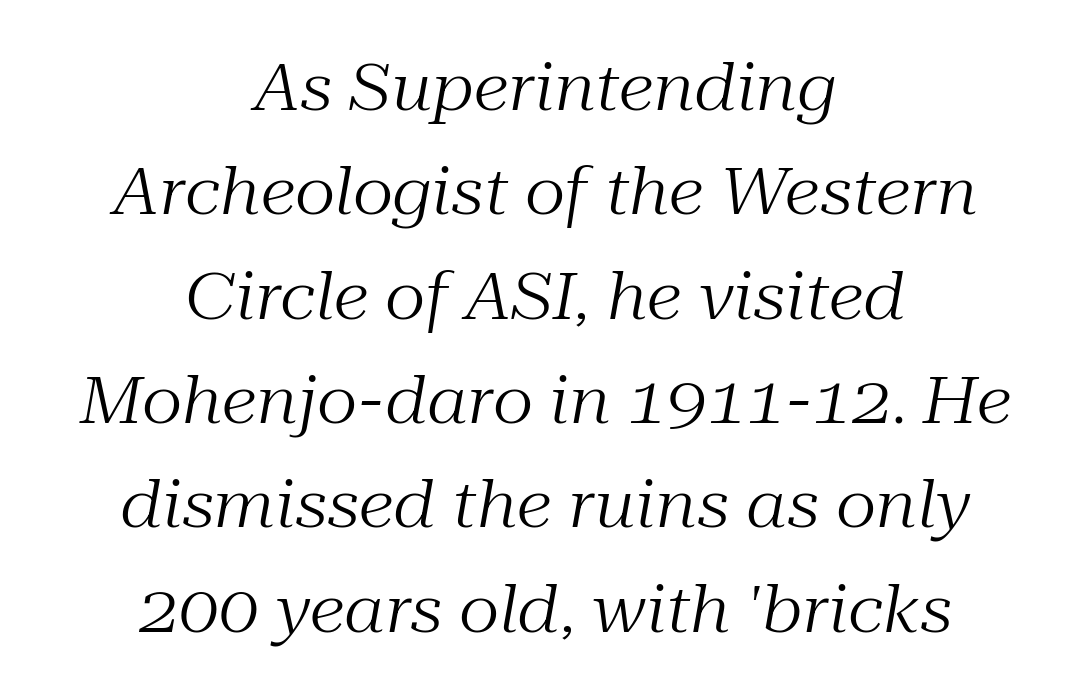
The image shows 64 px regular-weight serif type, italic (leaning right); set centered, normal line spacing (1.63x), normal letter spacing, not underlined; medium stroke contrast and a medium x-height.
